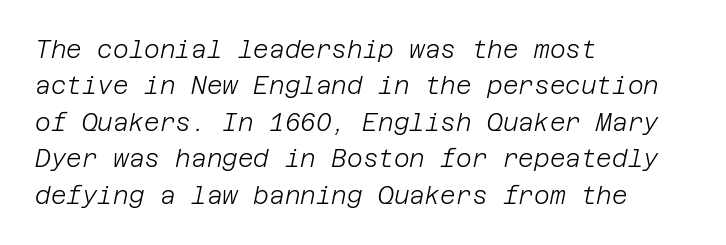
{"italic": "yes", "lean": "right", "slant_degrees": 12, "bold": "no", "underline": "no", "align": "left", "line_spacing": "normal", "line_spacing_ratio": 1.52, "letter_spacing": "normal", "letter_spacing_em": 0.0, "glyph_px": 24}
